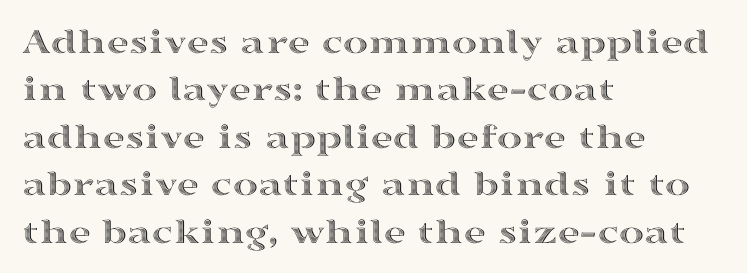
{"italic": "no", "width": "wide", "x_height": "medium", "monospaced": "no", "underline": "no", "align": "left", "line_spacing": "normal", "line_spacing_ratio": 1.25, "letter_spacing": "normal", "letter_spacing_em": 0.0, "glyph_px": 38}
